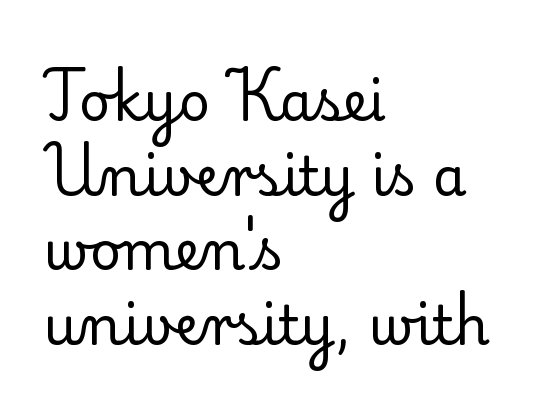
The letterforms sit shoulder to shoulder at normal distance. The paragraph has a hard left edge and a soft right edge. Counters stay open thanks to moderate or lighter strokes. The text was rendered using a seriffed face with decorative stroke endings. A bare baseline throughout the passage.
